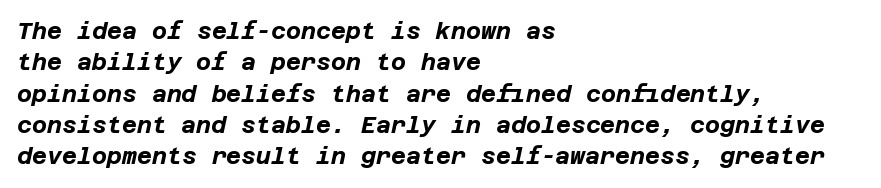
{"italic": "yes", "lean": "right", "slant_degrees": 12, "bold": "yes", "underline": "no", "align": "left", "line_spacing": "normal", "line_spacing_ratio": 1.36, "letter_spacing": "normal", "letter_spacing_em": 0.0, "glyph_px": 23}
